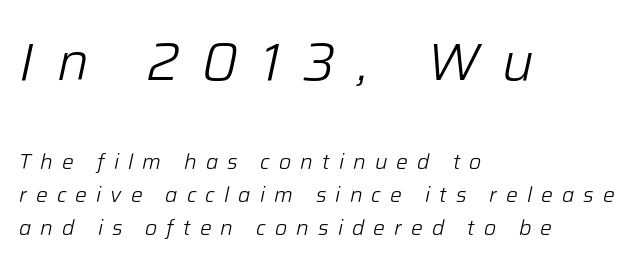
Q: Is the text bold? A: No.
Q: Is the text italic (slanted)? A: Yes, it leans right by about 12 degrees.
Q: Is the text underlined? A: No.
Q: How is the paragraph aligned? A: Left-aligned.
Q: Is the spacing between letters normal or unusually wide? A: Unusually wide.
Q: Is the spacing between lines tight, normal or loose? A: Normal.
Q: Which block of text is set in a larger size, the first (top) or the second (bottom)? A: The first (top) one.
Q: Width (condensed, normal, or wide)? A: Normal.
Q: Stroke contrast? A: Low.
Q: x-height? A: Medium.
Q: Monospaced? A: No.
